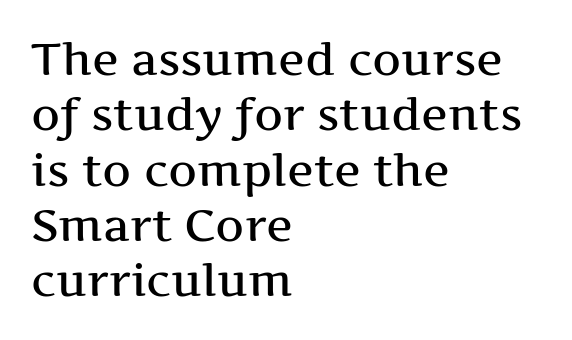
Q: Is the text italic (slanted)? A: No, it is upright.
Q: Is the typeface a serif or a sans-serif typeface? A: Serif.
Q: Is the text underlined? A: No.
Q: How is the paragraph aligned? A: Left-aligned.
Q: Is the spacing between letters normal or unusually wide? A: Normal.
Q: Width (condensed, normal, or wide)? A: Wide.
Q: Stroke contrast? A: Medium.
Q: x-height? A: Medium.
Q: Monospaced? A: No.
